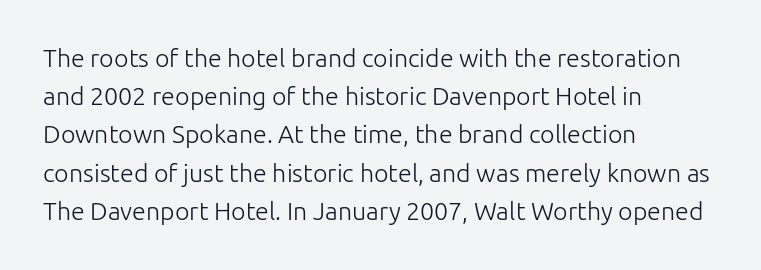
Q: Is the text bold? A: No.
Q: Is the text italic (slanted)? A: No, it is upright.
Q: Is the text underlined? A: No.
Q: How is the paragraph aligned? A: Left-aligned.
Q: Is the spacing between letters normal or unusually wide? A: Normal.
Q: Is the spacing between lines tight, normal or loose? A: Normal.
